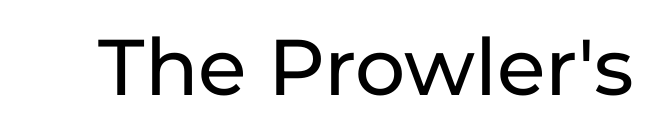
If you drew a line through each stem, it would be perfectly vertical. Each letter keeps its own natural width here, so spacing adapts to shape. The space beneath each line is pristine and unruled. Characters follow at the spacing the type designer built in. Stroke terminals: plain, sans-serif.
